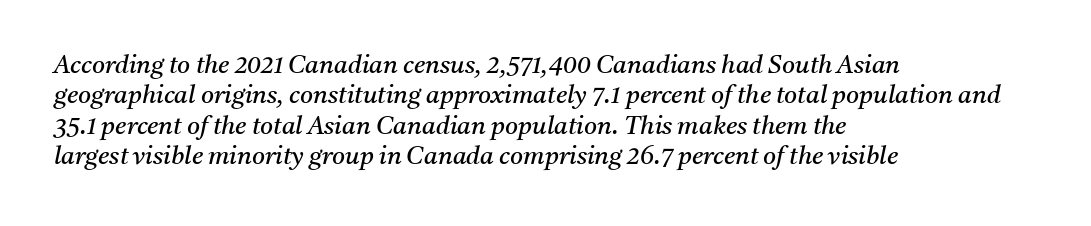
The image shows 25 px text type, italic (leaning right); set left-aligned, line spacing 1.22x, normal letter spacing, not underlined.
